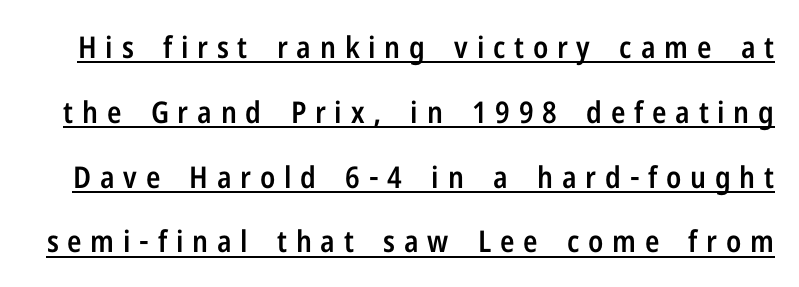
The image shows 30 px semibold, condensed sans-serif type, upright; set loose line spacing (2.16x), unusually wide letter spacing (+0.29 em), underlined; low stroke contrast and a medium x-height.
